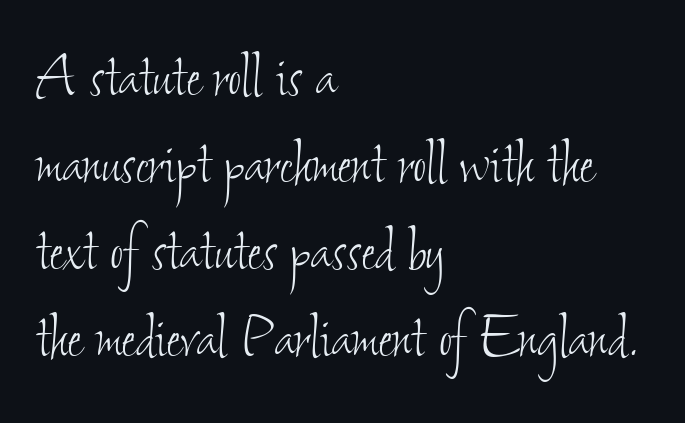
The image shows 72 px thin, condensed type; set left-aligned, line spacing 1.21x, normal letter spacing, not underlined; low stroke contrast and a small x-height.
